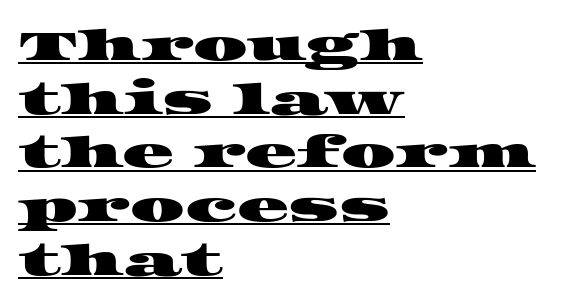
Check where the strokes stop: tiny serifs finish them off. The paragraph has a hard left edge and a soft right edge. The letterforms sit shoulder to shoulder at normal distance. The line-height multiplier appears to be the usual default. In designer terms, the underline attribute is active on this setting.
